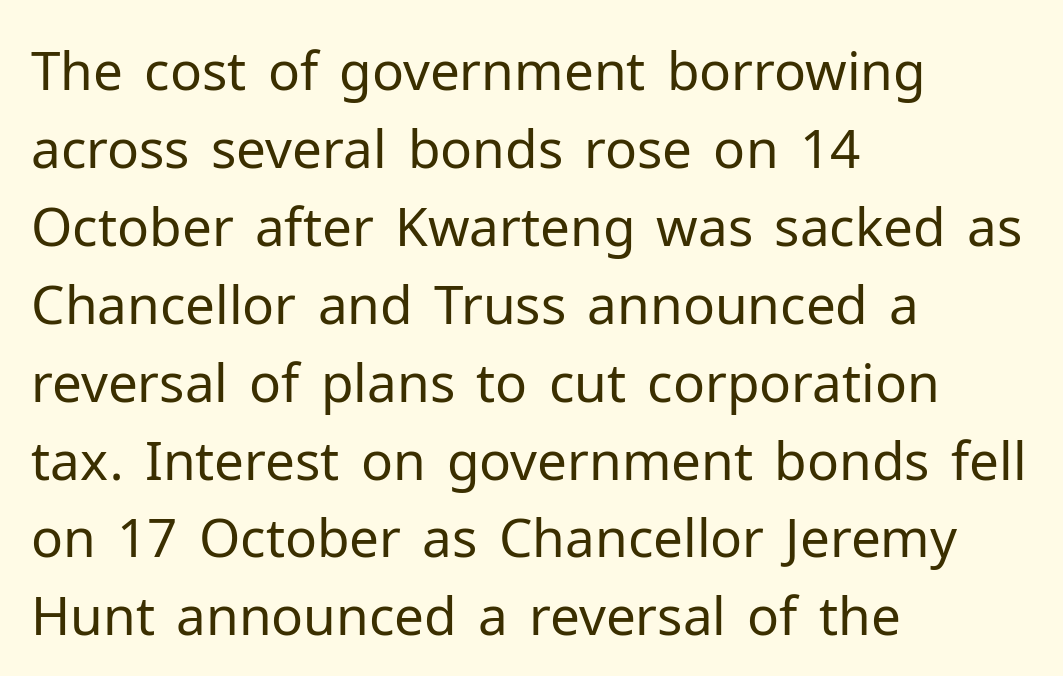
The image shows 53 px regular-weight sans-serif type, upright; set left-aligned, normal line spacing (1.47x), normal letter spacing, not underlined; low stroke contrast and a medium x-height.
